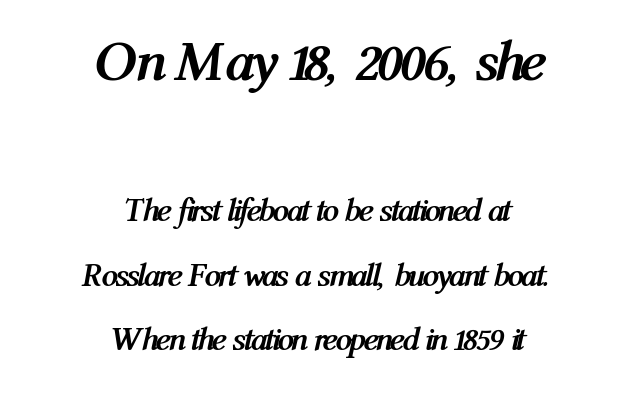
The image shows 58 px semibold, condensed type, italic (leaning right); set centered, loose line spacing (1.95x), normal letter spacing, not underlined; the first (top) block is 1.76x larger; medium stroke contrast and a medium x-height.
